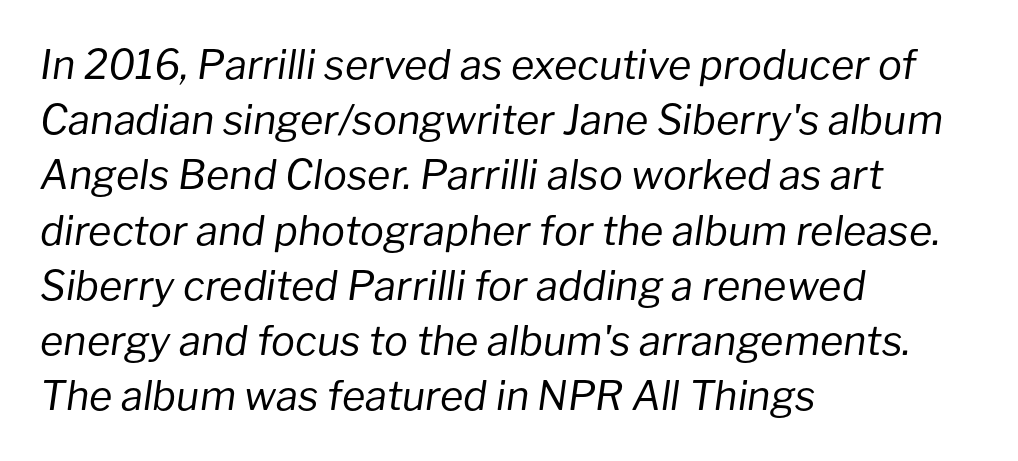
The image shows 40 px regular-weight type, italic (leaning right); set left-aligned, normal line spacing (1.38x), normal letter spacing, not underlined; low stroke contrast and a medium x-height.
